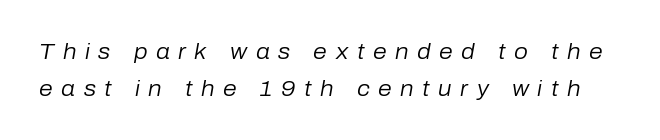
{"italic": "yes", "lean": "right", "slant_degrees": 10, "bold": "no", "underline": "no", "line_spacing": "normal", "line_spacing_ratio": 1.67, "letter_spacing": "wide", "letter_spacing_em": 0.39, "glyph_px": 22}
